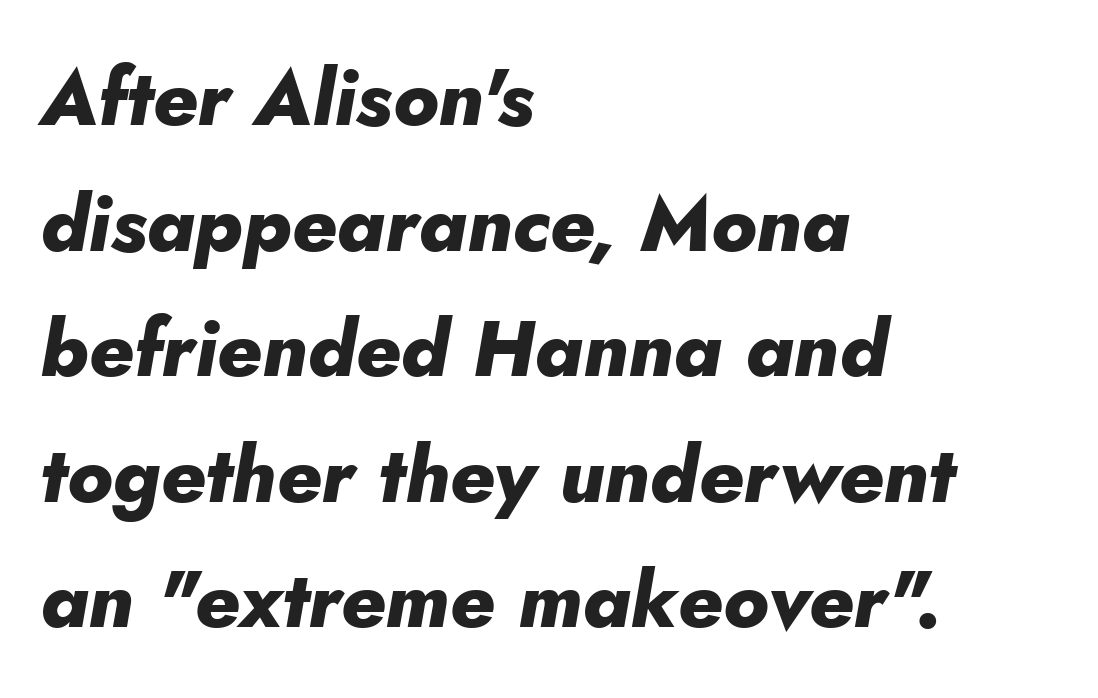
Q: Is the text bold? A: Yes.
Q: Is the text italic (slanted)? A: Yes, it leans right by about 10 degrees.
Q: Is the text underlined? A: No.
Q: How is the paragraph aligned? A: Left-aligned.
Q: Is the spacing between letters normal or unusually wide? A: Normal.
Q: Is the spacing between lines tight, normal or loose? A: Normal.
Q: Width (condensed, normal, or wide)? A: Normal.
Q: Stroke contrast? A: Low.
Q: x-height? A: Small.
Q: Monospaced? A: No.
